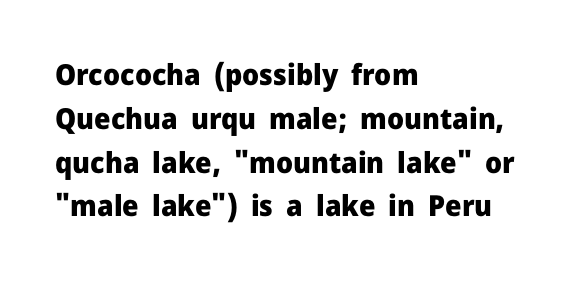
Nobody drew a line under any word here. Nothing sits at the stroke ends, so this counts as sans-serif. Typographic density is high because the face is bold. The letters advance in unequal steps, a hallmark of proportional type. The line texture is even and compact thanks to regular tracking.
